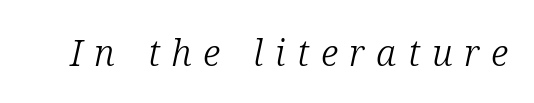
{"serif": "yes", "italic": "yes", "lean": "right", "slant_degrees": 12, "bold": "no", "weight": "light", "width": "normal", "stroke_contrast": "low", "x_height": "medium", "monospaced": "no", "underline": "no", "letter_spacing": "wide", "letter_spacing_em": 0.31, "glyph_px": 37}
